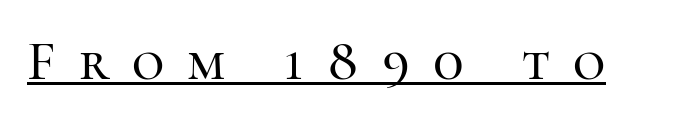
The image shows 56 px serif type, upright; set unusually wide letter spacing (+0.41 em), underlined; high stroke contrast and a medium x-height.
